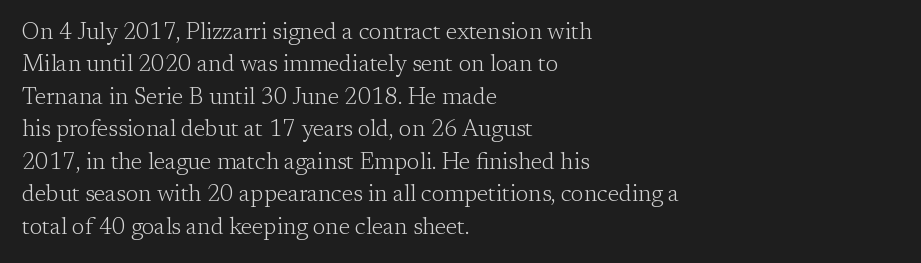
{"italic": "no", "bold": "no", "underline": "no", "align": "left", "line_spacing": "normal", "line_spacing_ratio": 1.41, "letter_spacing": "normal", "letter_spacing_em": 0.0, "glyph_px": 23}
